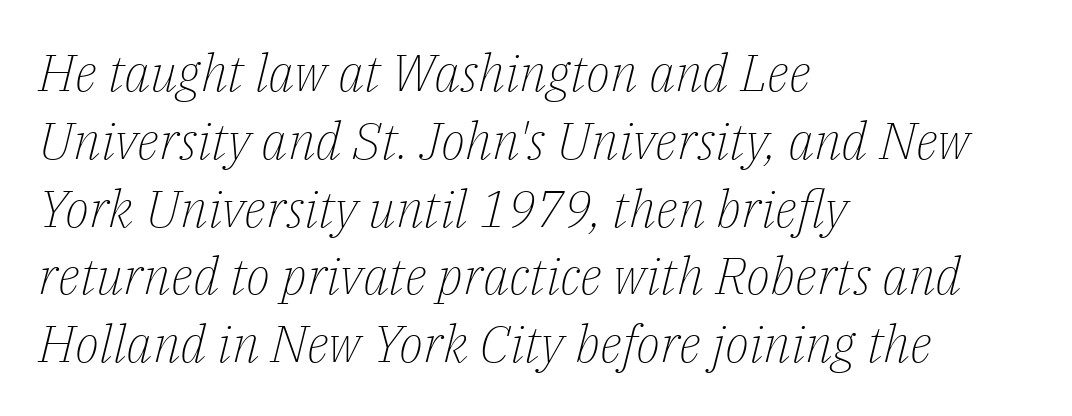
Varying glyph widths throughout — classic text-font behaviour. Honestly, the row spacing looks completely unremarkable. Check under the words: just untouched page. The whole block is typeset with a tilt. Bold? No — there's no thickening of the strokes.
